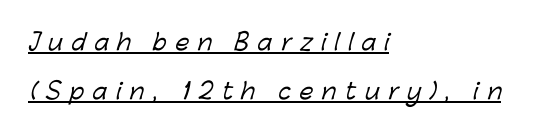
There is plenty of visible air inserted between adjacent glyphs. Honestly, the underline is the first thing you notice here. These lines are set flush left with a ragged right edge. Widely set lines give the paragraph a tall, airy silhouette.
